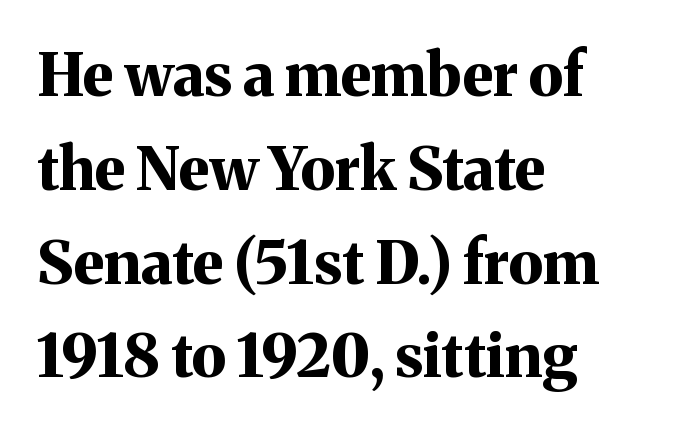
The image shows 59 px bold serif type, upright; set left-aligned, normal line spacing (1.59x), normal letter spacing, not underlined; medium stroke contrast and a medium x-height.
